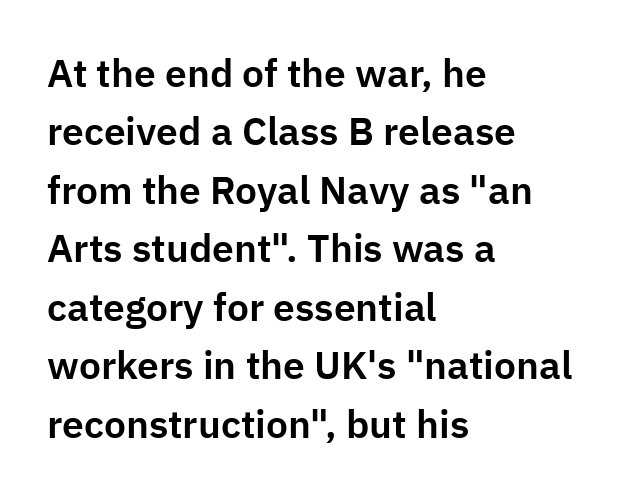
{"serif": "no", "italic": "no", "width": "normal", "stroke_contrast": "low", "x_height": "medium", "monospaced": "no", "underline": "no", "align": "left", "line_spacing": "normal", "line_spacing_ratio": 1.5, "letter_spacing": "normal", "letter_spacing_em": 0.0, "glyph_px": 39}
